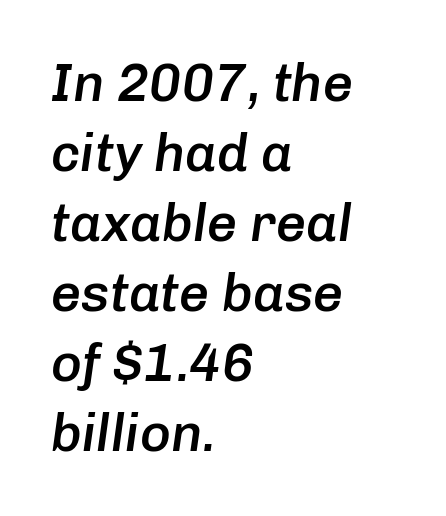
{"italic": "yes", "lean": "right", "slant_degrees": 8, "bold": "semi", "weight": "semibold", "width": "normal", "stroke_contrast": "low", "x_height": "medium", "monospaced": "no", "underline": "no", "align": "left", "line_spacing": "normal", "line_spacing_ratio": 1.32, "letter_spacing": "normal", "letter_spacing_em": 0.0, "glyph_px": 53}
